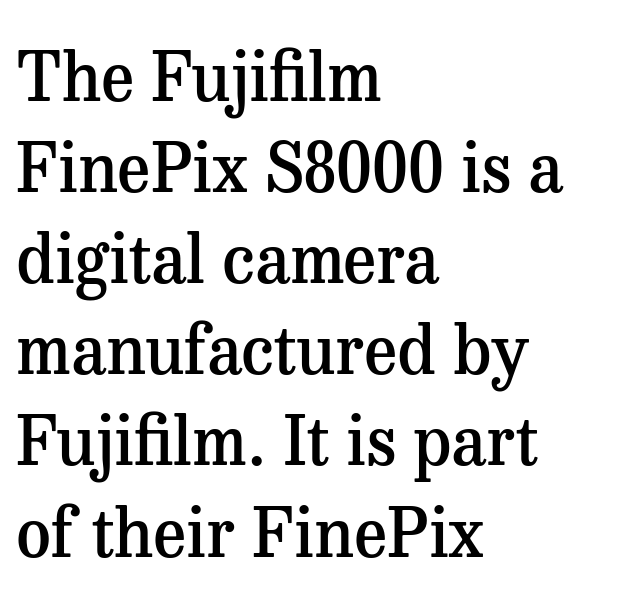
{"serif": "yes", "italic": "no", "bold": "semi", "weight": "semibold", "width": "normal", "stroke_contrast": "medium", "x_height": "medium", "monospaced": "no", "underline": "no", "align": "left", "line_spacing": "normal", "line_spacing_ratio": 1.34, "letter_spacing": "normal", "letter_spacing_em": 0.0, "glyph_px": 68}
